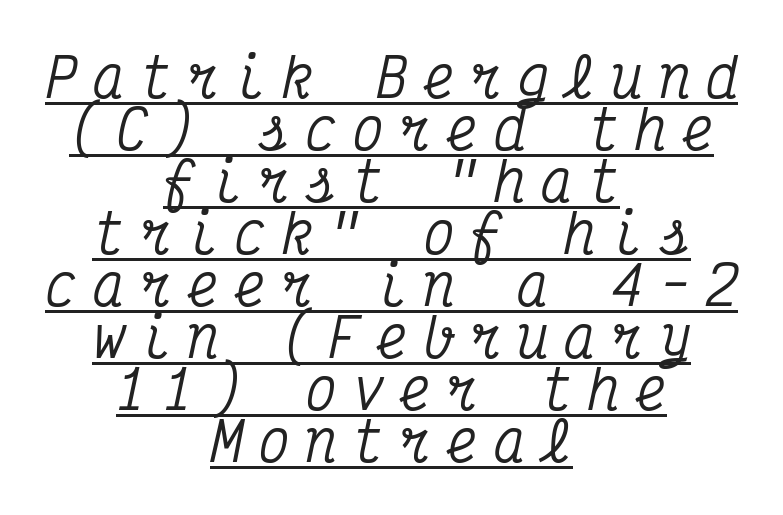
{"serif": "yes", "italic": "yes", "lean": "right", "slant_degrees": 12, "width": "condensed", "stroke_contrast": "medium", "x_height": "medium", "monospaced": "yes", "underline": "yes", "align": "center", "line_spacing": "tight", "line_spacing_ratio": 0.98, "letter_spacing": "wide", "letter_spacing_em": 0.29, "glyph_px": 53}
